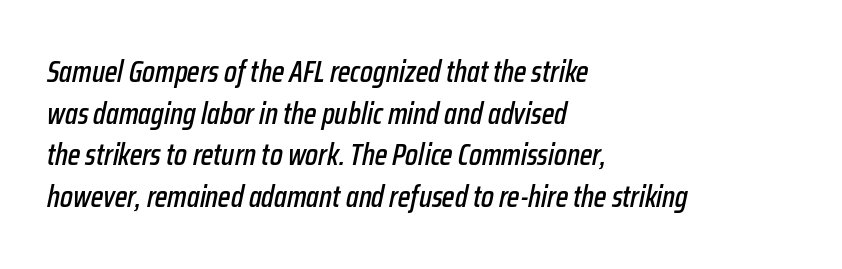
Q: Is the text italic (slanted)? A: Yes, it leans right by about 12 degrees.
Q: Is the text underlined? A: No.
Q: How is the paragraph aligned? A: Left-aligned.
Q: Is the spacing between letters normal or unusually wide? A: Normal.
Q: Is the spacing between lines tight, normal or loose? A: Normal.
Q: Width (condensed, normal, or wide)? A: Condensed.
Q: Stroke contrast? A: Low.
Q: x-height? A: Medium.
Q: Monospaced? A: No.
